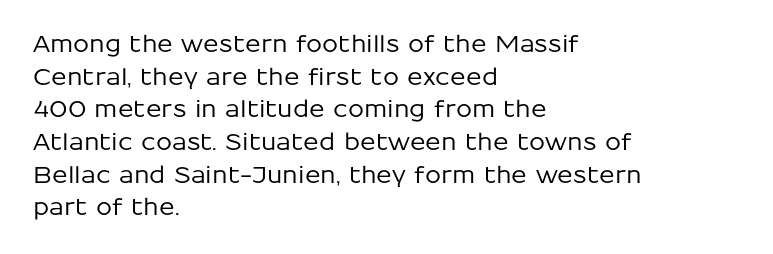
{"italic": "no", "underline": "no", "align": "left", "line_spacing": "normal", "line_spacing_ratio": 1.42, "letter_spacing": "normal", "letter_spacing_em": 0.0, "glyph_px": 23}
